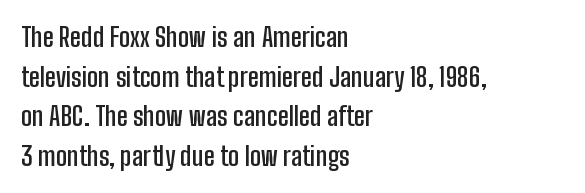
If you measured baseline to baseline, you'd find a middling distance. The typesetting leans somewhat heavy: a semibold. Which margin do the lines hug? The left one — the right edge is uneven. The font's upright variant was chosen for this text.
